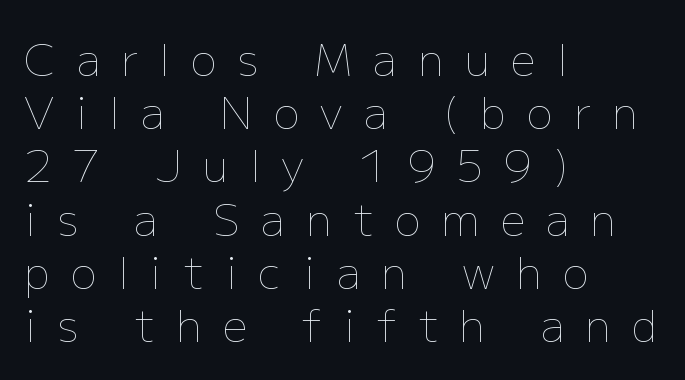
{"italic": "no", "bold": "no", "weight": "thin", "width": "normal", "stroke_contrast": "low", "x_height": "medium", "monospaced": "no", "underline": "no", "align": "left", "line_spacing_ratio": 1.21, "letter_spacing": "wide", "letter_spacing_em": 0.48, "glyph_px": 44}
